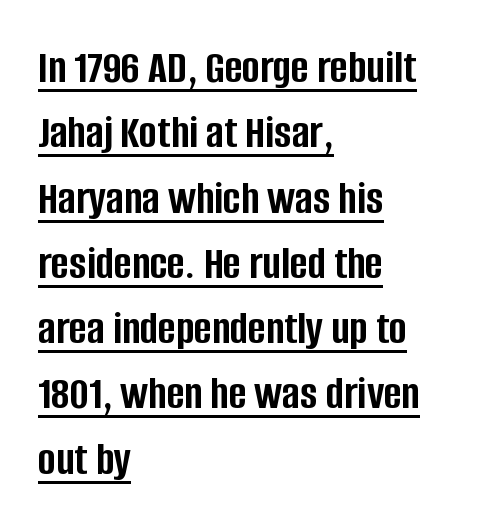
The image shows 48 px semibold, condensed sans-serif type, upright; set left-aligned, normal line spacing (1.36x), normal letter spacing, underlined; low stroke contrast and a large x-height.
